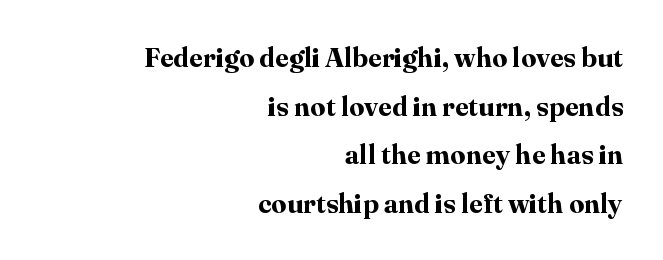
Q: Is the text bold? A: Yes.
Q: Is the text italic (slanted)? A: No, it is upright.
Q: Is the text underlined? A: No.
Q: How is the paragraph aligned? A: Right-aligned.
Q: Is the spacing between letters normal or unusually wide? A: Normal.
